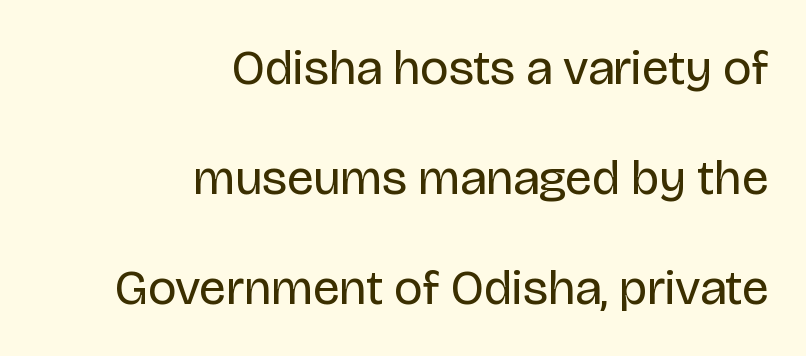
Decoration check: the copy has no underline. Nothing unusual about the tracking: characters are spaced as the font intends. The compositor pushed each line to the right boundary. Nothing sits at the stroke ends, so this counts as sans-serif. Do the letters lean? They stand straight. Proportional: the letters do not fall into vertical columns.
